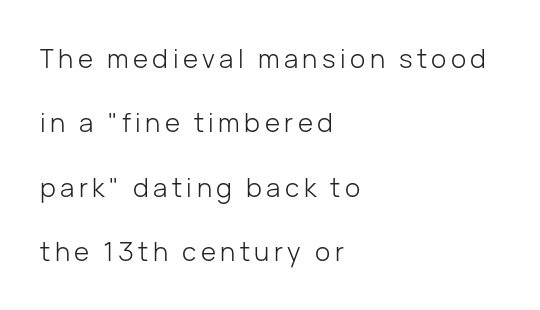
{"italic": "no", "bold": "no", "underline": "no", "align": "left", "line_spacing": "loose", "line_spacing_ratio": 2.48, "glyph_px": 26}
